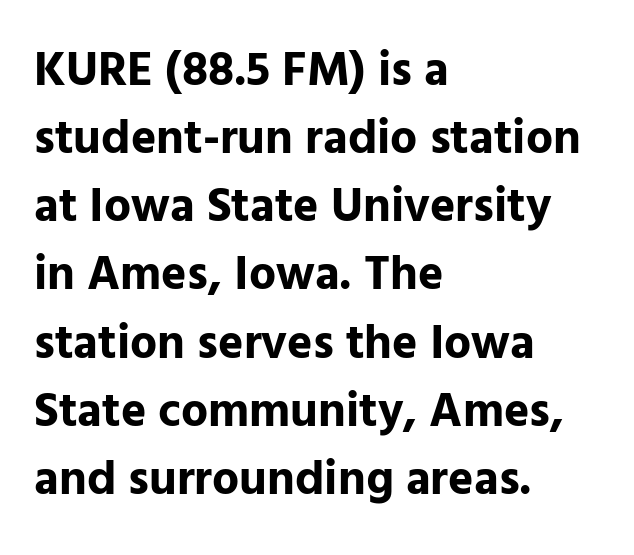
The image shows 48 px bold sans-serif type, upright; set left-aligned, normal line spacing (1.42x), normal letter spacing, not underlined; low stroke contrast and a medium x-height.
